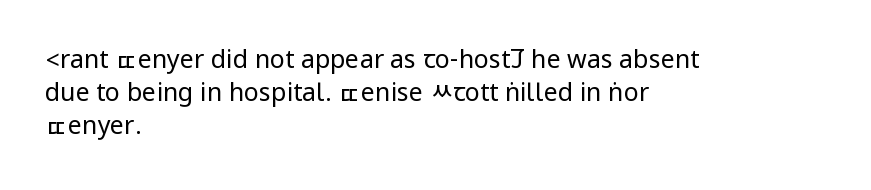
The image shows 25 px text type, upright; set left-aligned, normal line spacing (1.32x), normal letter spacing, not underlined.
